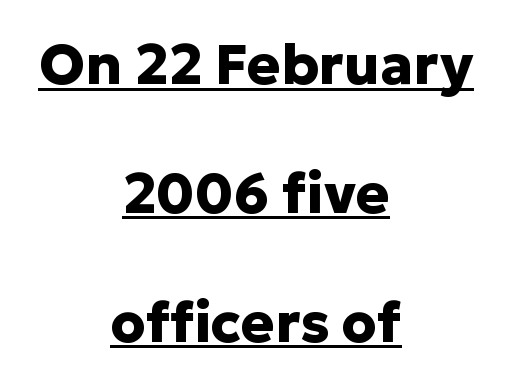
Descenders here cross a horizontal rule under the line. What's the leading like? Stretched, with rows far apart. This rendering uses center alignment, leaving both contours irregular but symmetric. Looks like regular typesetting: each glyph gets only the width it needs. Plenty of ink on the page — the face is bold.
